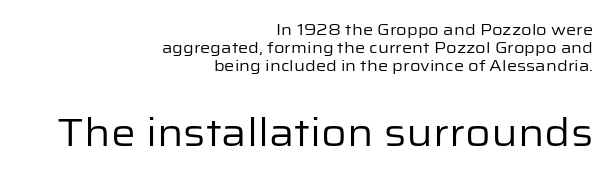
{"serif": "no", "italic": "no", "bold": "no", "weight": "regular", "width": "normal", "stroke_contrast": "low", "x_height": "medium", "monospaced": "no", "underline": "no", "align": "right", "line_spacing": "tight", "line_spacing_ratio": 1.13, "letter_spacing": "normal", "letter_spacing_em": 0.0, "larger_block": "second", "size_ratio": 2.44, "glyph_px": 39}
